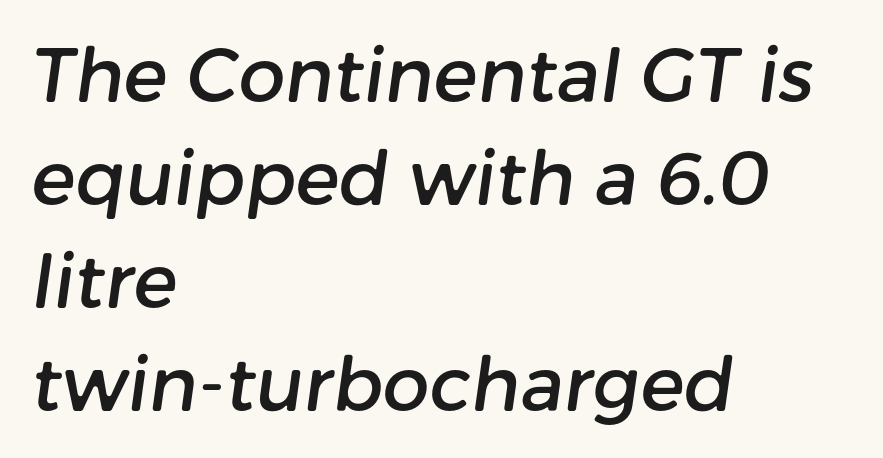
{"serif": "no", "width": "normal", "stroke_contrast": "low", "x_height": "medium", "monospaced": "no", "underline": "no", "align": "left", "line_spacing": "normal", "line_spacing_ratio": 1.39, "letter_spacing": "normal", "letter_spacing_em": 0.0, "glyph_px": 74}
